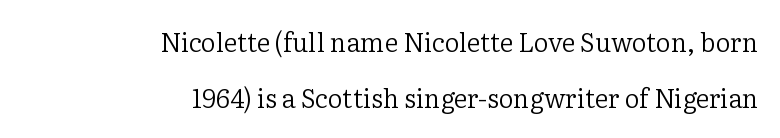
The image shows 26 px text type, upright; set right-aligned, loose line spacing (2.15x), normal letter spacing, not underlined.
